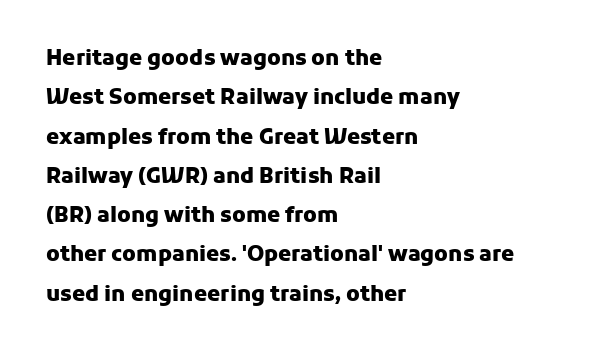
Q: Is the text bold? A: Yes.
Q: Is the text italic (slanted)? A: No, it is upright.
Q: Is the text underlined? A: No.
Q: How is the paragraph aligned? A: Left-aligned.
Q: Is the spacing between letters normal or unusually wide? A: Normal.
